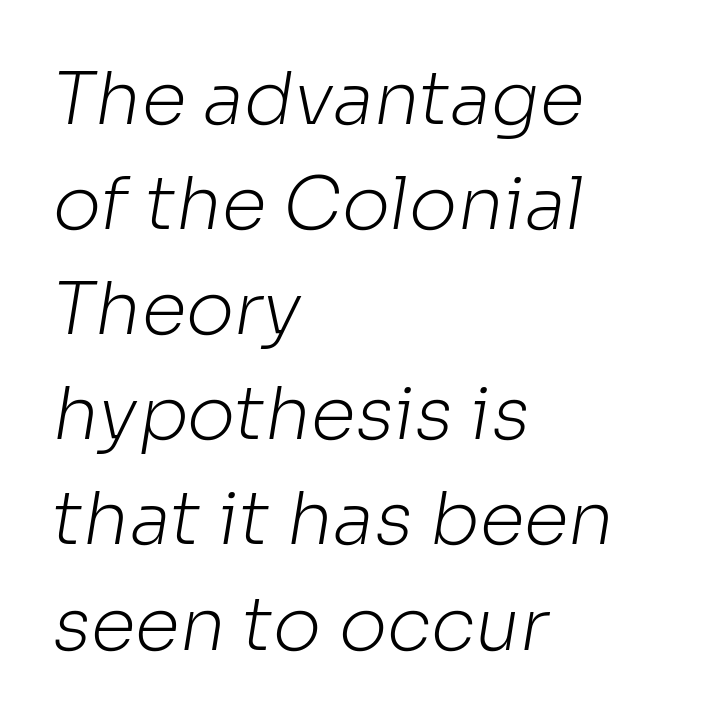
The characters display no serif detailing; their extremities are plain. Honestly, there is no underline to notice here at all. Spacing between characters is what you'd get straight out of the box. A normal amount of white space separates one row of letters from the next.
